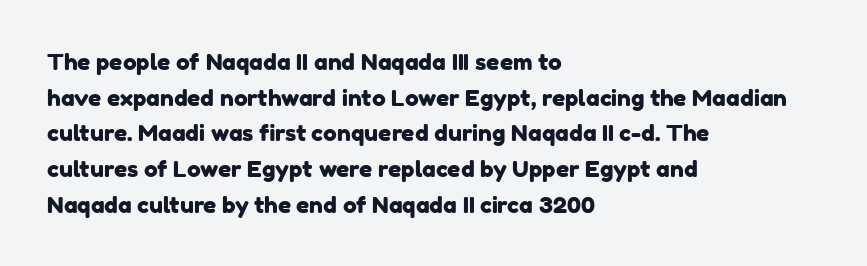
One-word summary of the alignment: left. The face used here is rendered with its standard letterfit. Does the leading feel generous? No, just average. Just letters on the line, the space beneath them empty.
